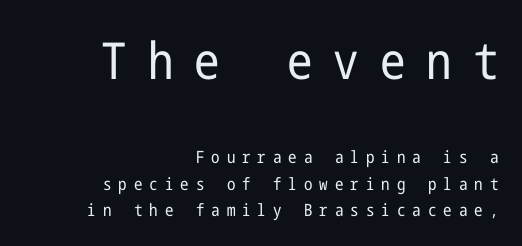
The image shows 51 px regular-weight, condensed sans-serif type, upright; set right-aligned, normal line spacing (1.56x), unusually wide letter spacing (+0.41 em), not underlined; the first (top) block is 3.0x larger; low stroke contrast and a medium x-height.
